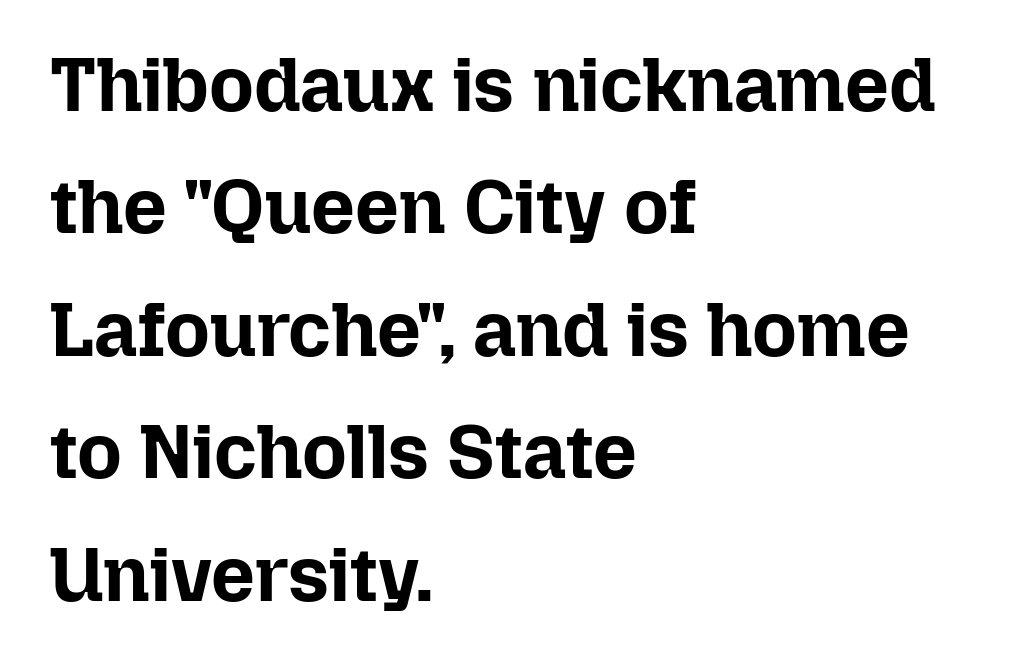
{"italic": "no", "bold": "yes", "weight": "bold", "width": "normal", "stroke_contrast": "low", "x_height": "medium", "monospaced": "no", "underline": "no", "align": "left", "line_spacing": "normal", "line_spacing_ratio": 1.59, "letter_spacing": "normal", "letter_spacing_em": 0.0, "glyph_px": 77}
